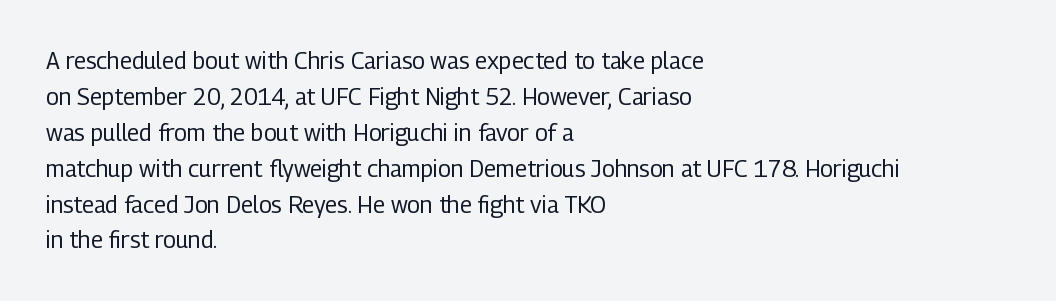
{"italic": "no", "bold": "no", "underline": "no", "align": "left", "line_spacing": "normal", "line_spacing_ratio": 1.56, "letter_spacing": "normal", "letter_spacing_em": 0.0, "glyph_px": 23}
